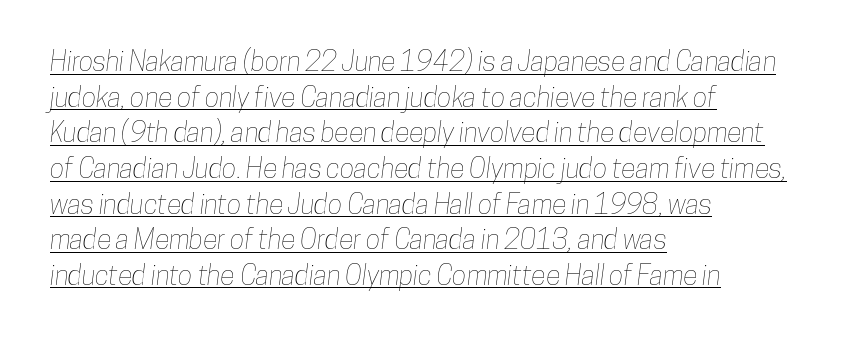
The image shows 27 px text type; set left-aligned, normal line spacing (1.32x), normal letter spacing, underlined.
